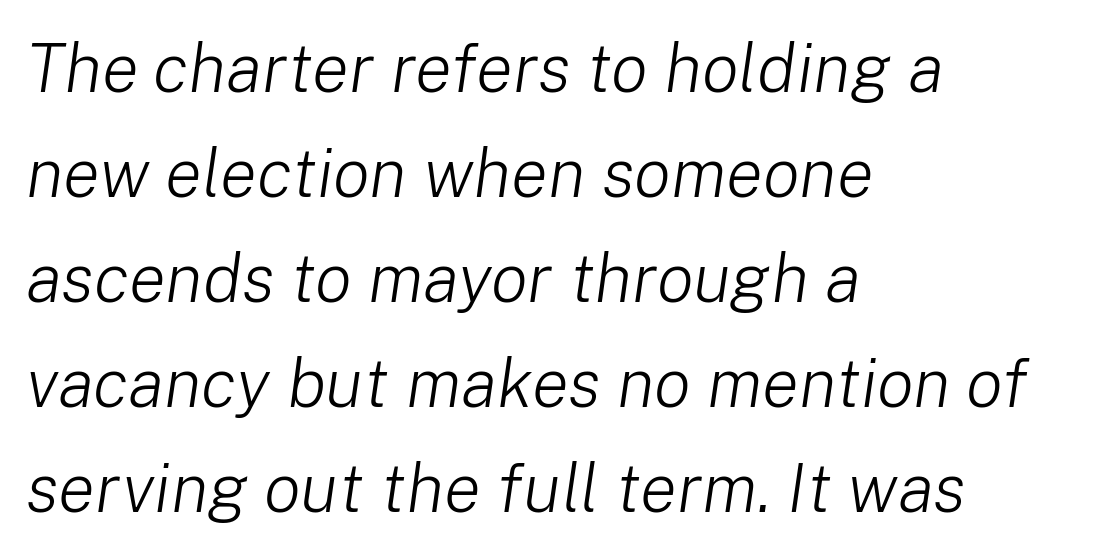
Q: Is the text bold? A: No.
Q: Is the text italic (slanted)? A: Yes, it leans right by about 8 degrees.
Q: Is the text underlined? A: No.
Q: How is the paragraph aligned? A: Left-aligned.
Q: Is the spacing between letters normal or unusually wide? A: Normal.
Q: Is the spacing between lines tight, normal or loose? A: Normal.
Q: Width (condensed, normal, or wide)? A: Normal.
Q: Stroke contrast? A: Low.
Q: x-height? A: Medium.
Q: Monospaced? A: No.
